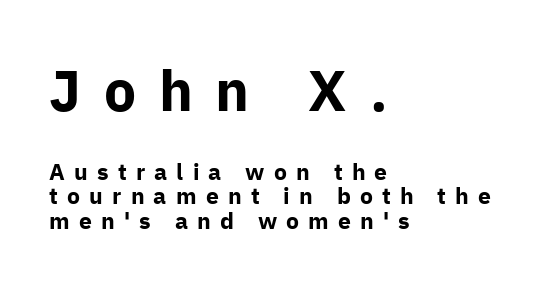
The image shows 57 px bold sans-serif type, upright; set left-aligned, tight line spacing (1.06x), unusually wide letter spacing (+0.4 em), not underlined; the first (top) block is 2.48x larger; low stroke contrast and a medium x-height.
